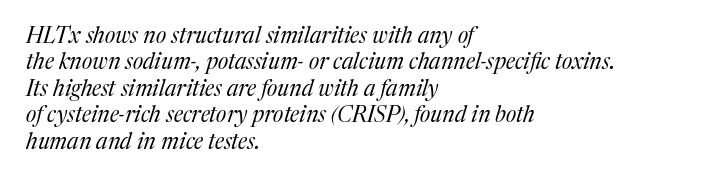
Would a proofreader flag this as italicized? Yes. Is the letter spacing exaggerated? No — it looks like the ordinary default. The paragraph has a hard left edge and a soft right edge. Letters rest on an invisible, unmarked baseline.
